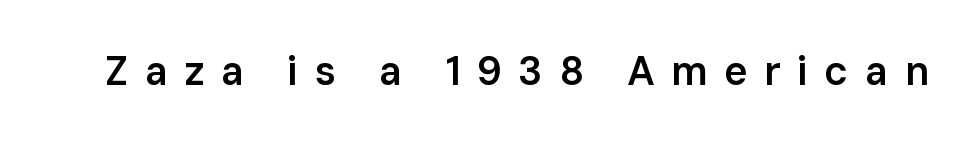
{"serif": "no", "italic": "no", "bold": "semi", "weight": "semibold", "width": "normal", "stroke_contrast": "low", "x_height": "medium", "monospaced": "no", "underline": "no", "letter_spacing": "wide", "letter_spacing_em": 0.41, "glyph_px": 40}
